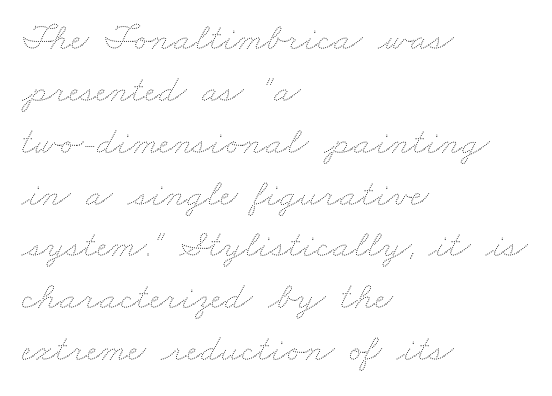
The image shows 39 px thin, wide type; set left-aligned, normal line spacing (1.33x), normal letter spacing, not underlined; medium stroke contrast and a small x-height.
